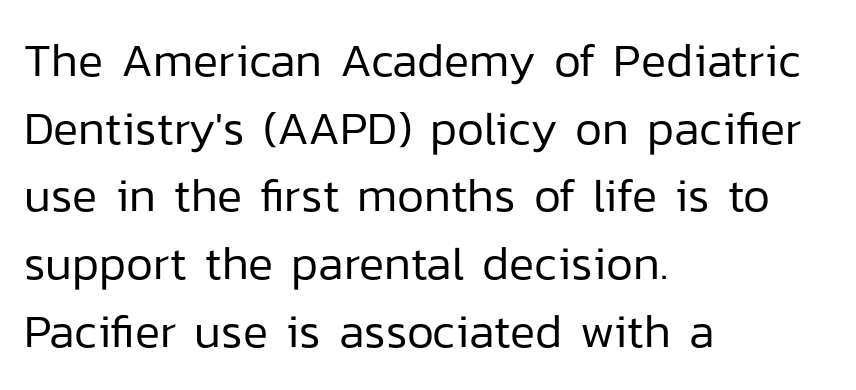
The image shows 47 px regular-weight sans-serif type, upright; set left-aligned, normal line spacing (1.44x), normal letter spacing, not underlined; low stroke contrast and a medium x-height.
